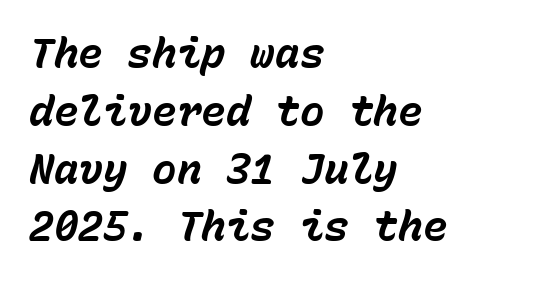
{"italic": "yes", "lean": "right", "slant_degrees": 15, "bold": "yes", "weight": "bold", "width": "normal", "stroke_contrast": "low", "x_height": "medium", "monospaced": "yes", "underline": "no", "align": "left", "line_spacing": "normal", "line_spacing_ratio": 1.41, "letter_spacing": "normal", "letter_spacing_em": 0.0, "glyph_px": 41}
